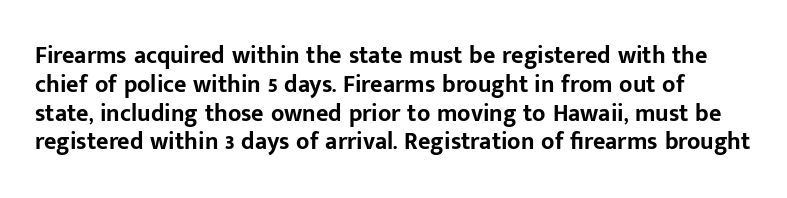
There is no visible air inserted between adjacent glyphs. A full-strength bold gives these letters their thick strokes. Style check: upright. Any mark beneath the type? The region is blank.
